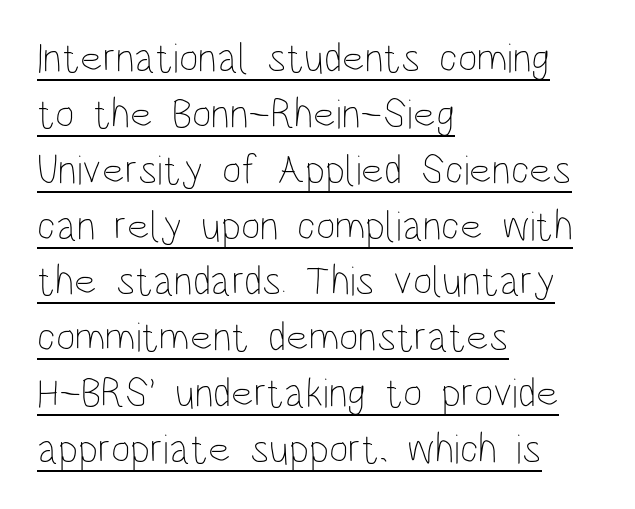
Q: Is the text bold? A: No.
Q: Is the text italic (slanted)? A: No, it is upright.
Q: Is the text underlined? A: Yes.
Q: How is the paragraph aligned? A: Left-aligned.
Q: Is the spacing between letters normal or unusually wide? A: Normal.
Q: Is the spacing between lines tight, normal or loose? A: Normal.
Q: Width (condensed, normal, or wide)? A: Condensed.
Q: Stroke contrast? A: Low.
Q: x-height? A: Large.
Q: Monospaced? A: No.
